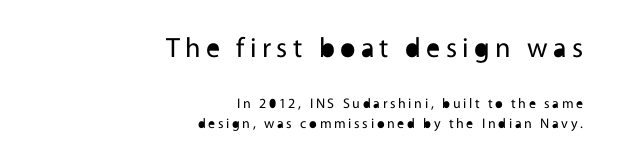
Think standard paragraph weight, or any step lighter than that. Leftover space on each line is placed entirely before the opening word. Bigger letters appear in the top chunk; the bottom chunk is reduced. A typesetter would call this proportional, since set widths differ per character. This is roman type, the default non-slanted kind. How would I describe the line gaps? Plain and ordinary.
